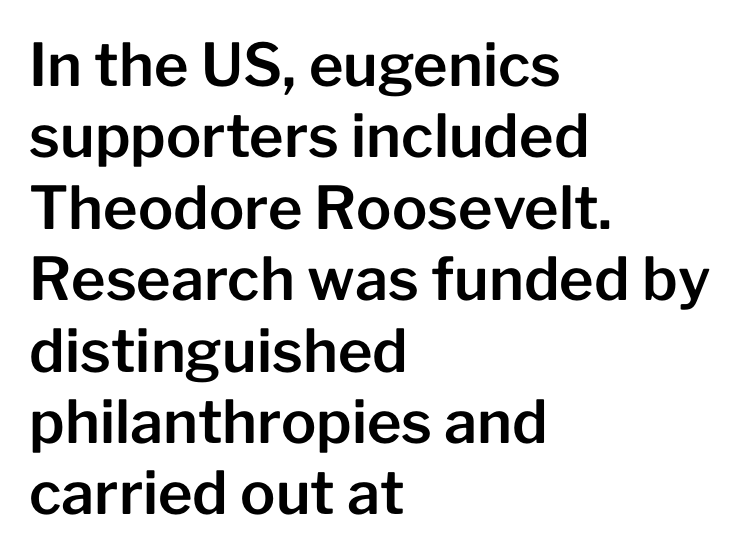
This sample uses an upright cut, with every glyph sitting square on the baseline. The rendering anchors every line to the left-hand side. Descenders hang freely into open space. These lines are rendered in a variable-pitch font.
